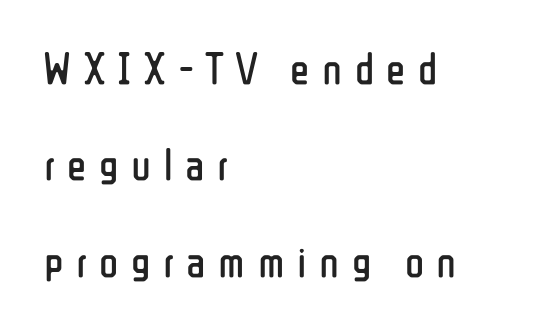
Q: Is the text bold? A: No.
Q: Is the text italic (slanted)? A: No, it is upright.
Q: Is the typeface a serif or a sans-serif typeface? A: Sans-serif.
Q: Is the text underlined? A: No.
Q: How is the paragraph aligned? A: Left-aligned.
Q: Is the spacing between letters normal or unusually wide? A: Unusually wide.
Q: Is the spacing between lines tight, normal or loose? A: Loose.
Q: Width (condensed, normal, or wide)? A: Condensed.
Q: Stroke contrast? A: Low.
Q: x-height? A: Medium.
Q: Monospaced? A: No.
